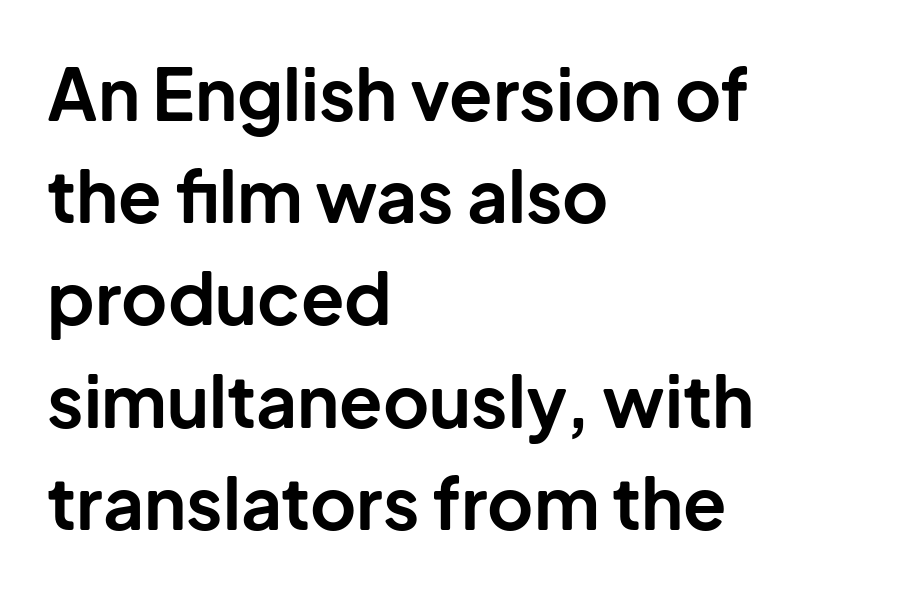
Q: Is the text bold? A: Yes.
Q: Is the text italic (slanted)? A: No, it is upright.
Q: Is the typeface a serif or a sans-serif typeface? A: Sans-serif.
Q: Is the text underlined? A: No.
Q: How is the paragraph aligned? A: Left-aligned.
Q: Is the spacing between letters normal or unusually wide? A: Normal.
Q: Is the spacing between lines tight, normal or loose? A: Normal.
Q: Width (condensed, normal, or wide)? A: Normal.
Q: Stroke contrast? A: Low.
Q: x-height? A: Medium.
Q: Monospaced? A: No.
